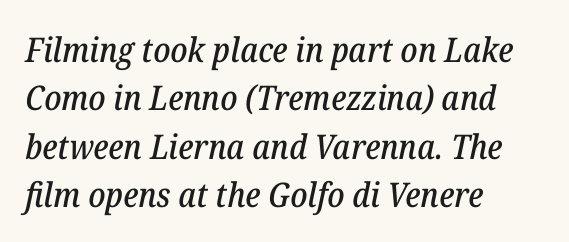
The image shows 34 px serif type, italic (leaning right); set left-aligned, normal line spacing (1.42x), normal letter spacing, not underlined; low stroke contrast and a medium x-height.
